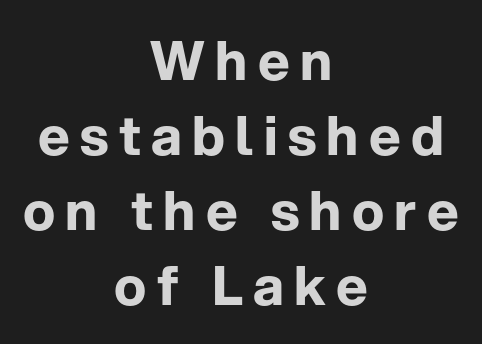
Q: Is the text bold? A: Yes.
Q: Is the text italic (slanted)? A: No, it is upright.
Q: Is the typeface a serif or a sans-serif typeface? A: Sans-serif.
Q: Is the text underlined? A: No.
Q: How is the paragraph aligned? A: Centered.
Q: Is the spacing between lines tight, normal or loose? A: Normal.
Q: Width (condensed, normal, or wide)? A: Normal.
Q: Stroke contrast? A: Low.
Q: x-height? A: Medium.
Q: Monospaced? A: No.
